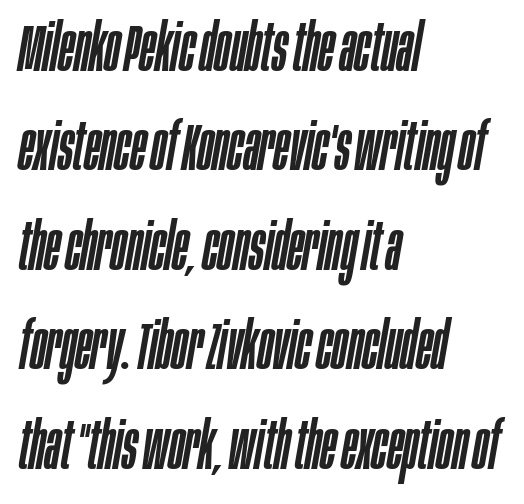
{"italic": "yes", "lean": "right", "slant_degrees": 10, "width": "condensed", "stroke_contrast": "low", "x_height": "large", "monospaced": "no", "underline": "no", "align": "left", "line_spacing": "normal", "line_spacing_ratio": 1.53, "letter_spacing": "normal", "letter_spacing_em": 0.0, "glyph_px": 65}
